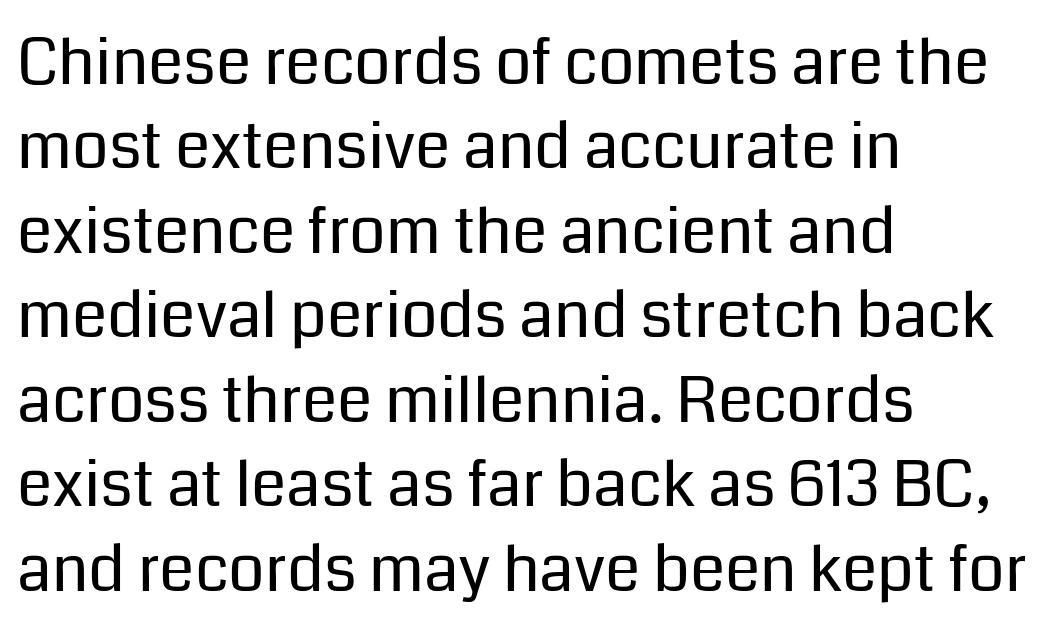
Q: Is the text bold? A: No.
Q: Is the text italic (slanted)? A: No, it is upright.
Q: Is the typeface a serif or a sans-serif typeface? A: Sans-serif.
Q: Is the text underlined? A: No.
Q: How is the paragraph aligned? A: Left-aligned.
Q: Is the spacing between letters normal or unusually wide? A: Normal.
Q: Is the spacing between lines tight, normal or loose? A: Normal.
Q: Width (condensed, normal, or wide)? A: Normal.
Q: Stroke contrast? A: Low.
Q: x-height? A: Medium.
Q: Monospaced? A: No.
